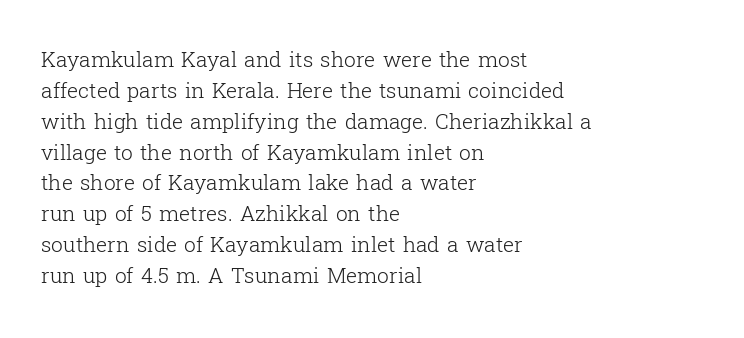
{"italic": "no", "bold": "no", "underline": "no", "align": "left", "line_spacing": "normal", "line_spacing_ratio": 1.47, "letter_spacing": "normal", "letter_spacing_em": 0.0, "glyph_px": 21}
